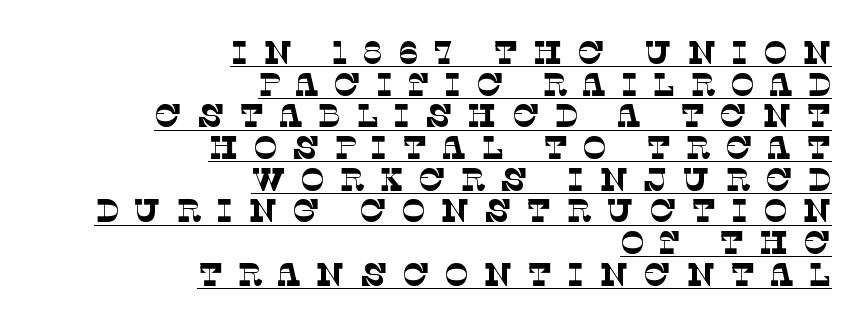
Q: Is the text bold? A: No.
Q: Is the typeface a serif or a sans-serif typeface? A: Serif.
Q: Is the text underlined? A: Yes.
Q: How is the paragraph aligned? A: Right-aligned.
Q: Is the spacing between letters normal or unusually wide? A: Unusually wide.
Q: Is the spacing between lines tight, normal or loose? A: Tight.
Q: Width (condensed, normal, or wide)? A: Normal.
Q: Stroke contrast? A: Low.
Q: x-height? A: Large.
Q: Monospaced? A: No.
